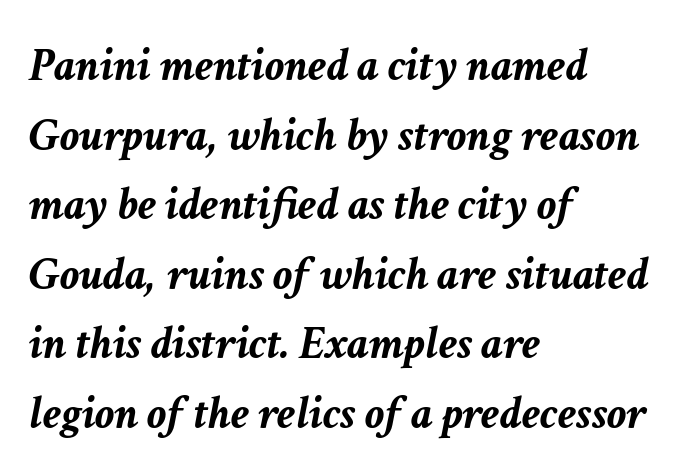
The image shows 48 px semibold type, italic (leaning right); set left-aligned, normal line spacing (1.45x), normal letter spacing, not underlined; low stroke contrast and a medium x-height.
